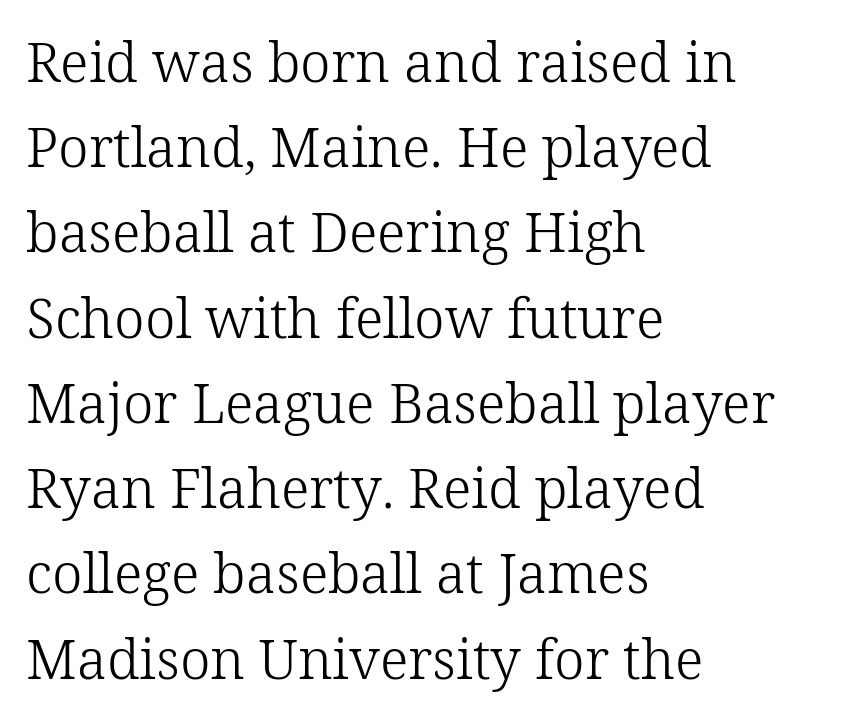
Q: Is the text bold? A: No.
Q: Is the text italic (slanted)? A: No, it is upright.
Q: Is the typeface a serif or a sans-serif typeface? A: Serif.
Q: Is the text underlined? A: No.
Q: How is the paragraph aligned? A: Left-aligned.
Q: Is the spacing between letters normal or unusually wide? A: Normal.
Q: Is the spacing between lines tight, normal or loose? A: Normal.
Q: Width (condensed, normal, or wide)? A: Normal.
Q: Stroke contrast? A: Low.
Q: x-height? A: Medium.
Q: Monospaced? A: No.
